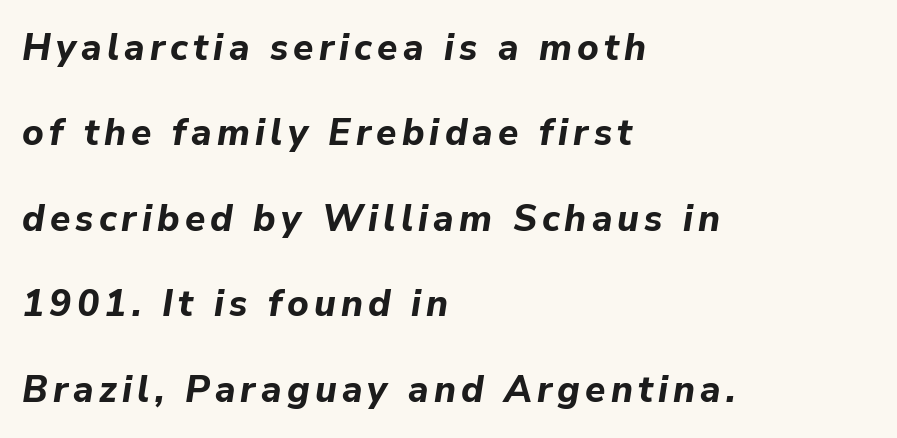
{"italic": "yes", "lean": "right", "slant_degrees": 9, "bold": "yes", "weight": "bold", "width": "normal", "stroke_contrast": "low", "x_height": "medium", "monospaced": "no", "underline": "no", "align": "left", "line_spacing": "loose", "line_spacing_ratio": 2.31, "glyph_px": 37}
